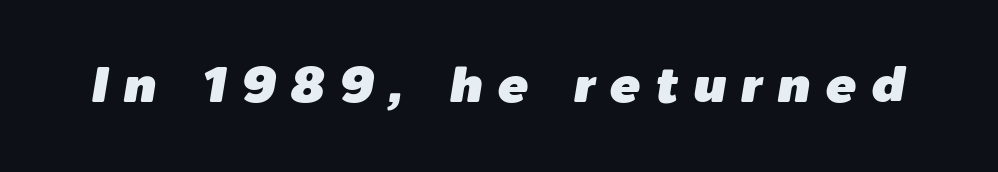
{"italic": "yes", "lean": "right", "slant_degrees": 9, "width": "normal", "stroke_contrast": "low", "x_height": "medium", "monospaced": "no", "underline": "no", "letter_spacing": "wide", "letter_spacing_em": 0.29, "glyph_px": 51}
